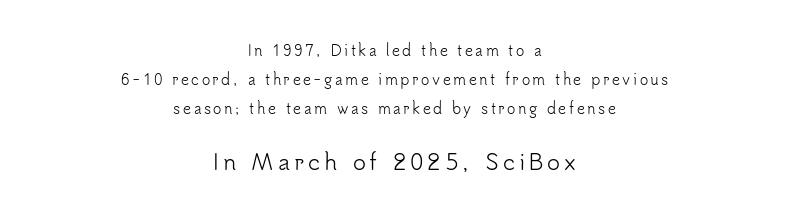
The image shows 22 px text type, upright; set centered, loose line spacing (2.07x), not underlined; the second (bottom) block is 1.57x larger.
